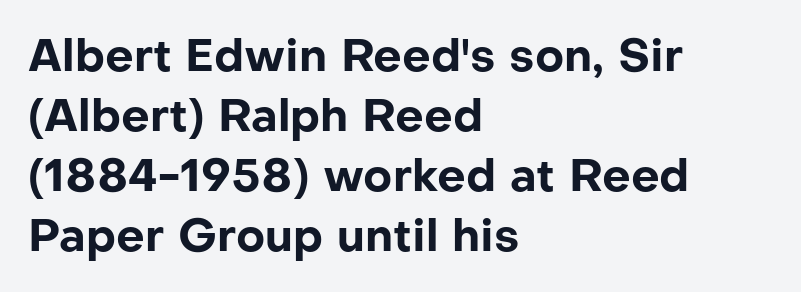
The passage shown is emphatically bold. Tracking value appears to be zero — textbook default spacing. You can tell from the bare stems that sans-serif type was used. This sample has the flowing, uneven cadence of proportional lettering. The specimen omits any rule beneath the text block's lines.
